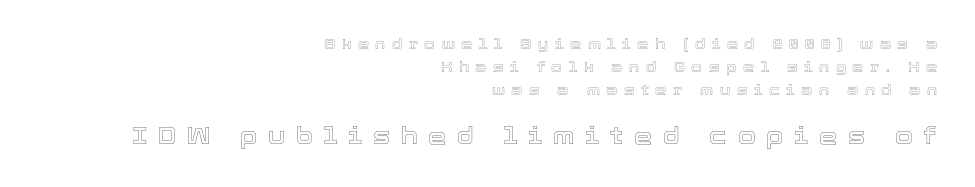
The image shows 23 px text type, upright; set right-aligned, normal line spacing (1.65x), unusually wide letter spacing (+0.47 em), not underlined; the second (bottom) block is 1.64x larger.
